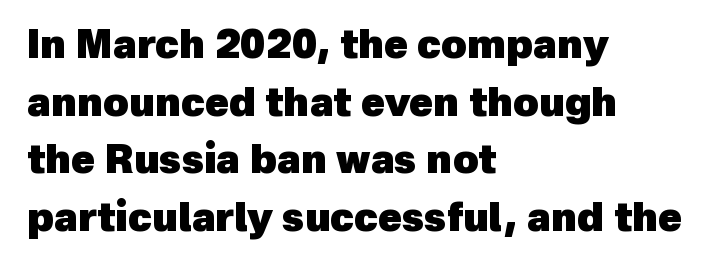
{"serif": "no", "bold": "yes", "weight": "heavy", "width": "normal", "x_height": "medium", "monospaced": "no", "underline": "no", "align": "left", "line_spacing": "normal", "line_spacing_ratio": 1.48, "letter_spacing": "normal", "letter_spacing_em": 0.0, "glyph_px": 39}
